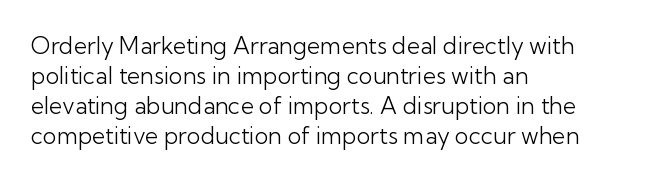
The image shows 23 px text type, upright; set left-aligned, normal line spacing (1.31x), normal letter spacing, not underlined.
